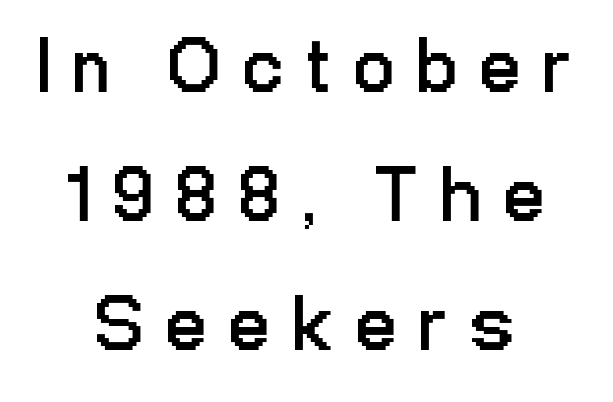
{"serif": "no", "italic": "no", "bold": "no", "weight": "regular", "width": "condensed", "stroke_contrast": "low", "x_height": "medium", "monospaced": "no", "underline": "no", "align": "center", "line_spacing": "normal", "line_spacing_ratio": 1.63, "letter_spacing": "wide", "letter_spacing_em": 0.3, "glyph_px": 79}
